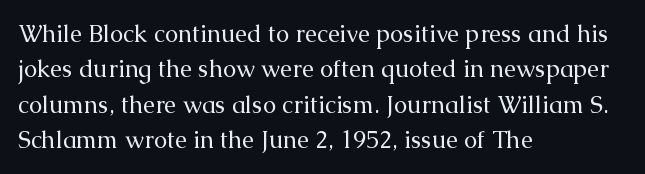
The image shows 24 px text type, upright; set left-aligned, normal line spacing (1.47x), normal letter spacing, not underlined.
